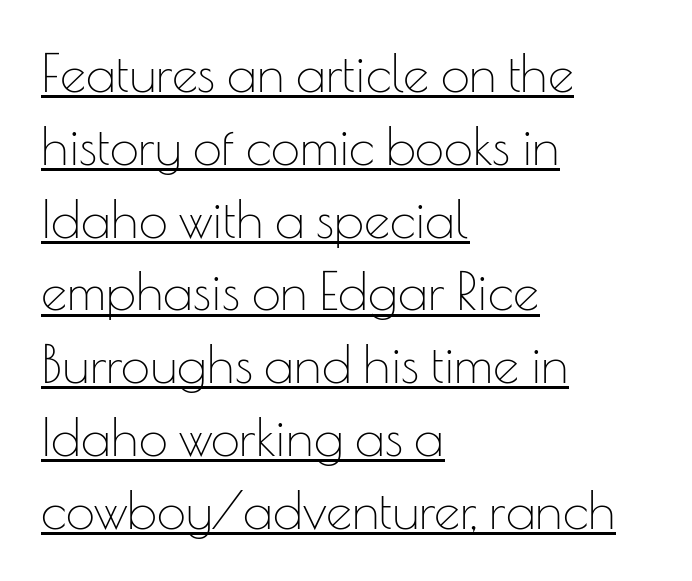
Q: Is the text bold? A: No.
Q: Is the text italic (slanted)? A: No, it is upright.
Q: Is the typeface a serif or a sans-serif typeface? A: Sans-serif.
Q: Is the text underlined? A: Yes.
Q: How is the paragraph aligned? A: Left-aligned.
Q: Is the spacing between letters normal or unusually wide? A: Normal.
Q: Is the spacing between lines tight, normal or loose? A: Normal.
Q: Width (condensed, normal, or wide)? A: Normal.
Q: Stroke contrast? A: Low.
Q: x-height? A: Small.
Q: Monospaced? A: No.
